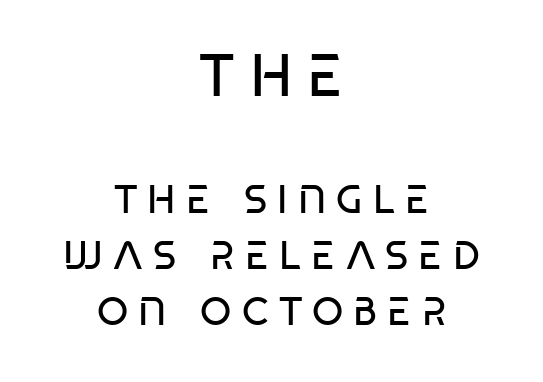
{"serif": "no", "italic": "no", "bold": "no", "weight": "regular", "width": "condensed", "stroke_contrast": "low", "x_height": "large", "monospaced": "no", "underline": "no", "align": "center", "line_spacing": "normal", "line_spacing_ratio": 1.41, "letter_spacing": "wide", "letter_spacing_em": 0.25, "larger_block": "first", "size_ratio": 1.5, "glyph_px": 60}
